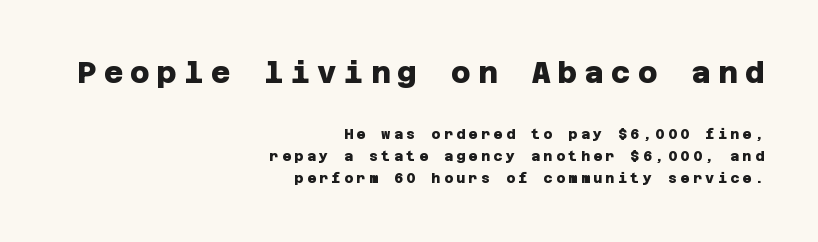
The typesetting leans heavy: a genuine bold. Is the lower block the larger one? No — the upper block carries the bigger type. Words appear elongated and porous because spacing is wide. The specimen omits any rule beneath the text block's lines. This sample is right-justified, so line beginnings fall wherever the words allow.
